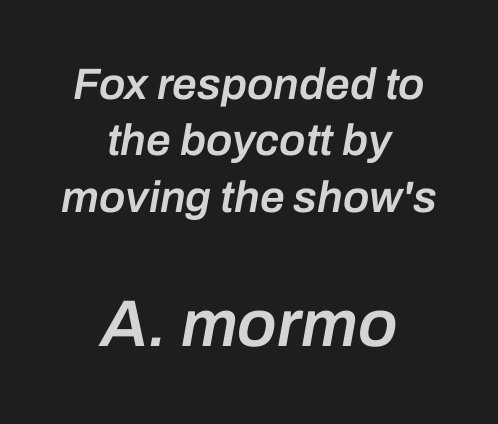
{"italic": "yes", "lean": "right", "slant_degrees": 10, "bold": "semi", "weight": "semibold", "width": "normal", "stroke_contrast": "low", "x_height": "medium", "monospaced": "no", "underline": "no", "align": "center", "line_spacing": "normal", "line_spacing_ratio": 1.28, "letter_spacing": "normal", "letter_spacing_em": 0.0, "larger_block": "second", "size_ratio": 1.5, "glyph_px": 66}
